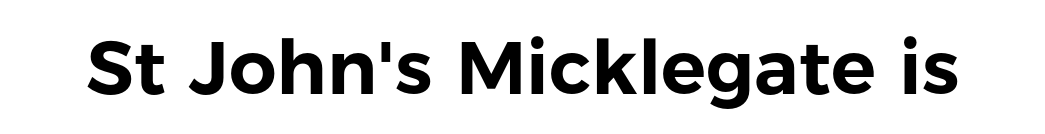
Characters follow at the spacing the type designer built in. Nobody drew a line under any word here. You can tell it's not italic because the verticals are truly vertical. The face used here is proportionally spaced, like ordinary book or web type. The designer went with a sans here, leaving each stem footless.
